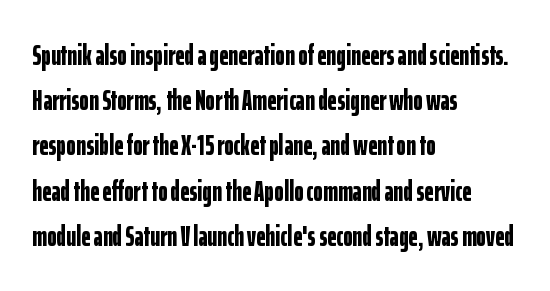
The image shows 29 px bold, condensed sans-serif type, upright; set left-aligned, normal line spacing (1.56x), normal letter spacing, not underlined; low stroke contrast and a medium x-height.
